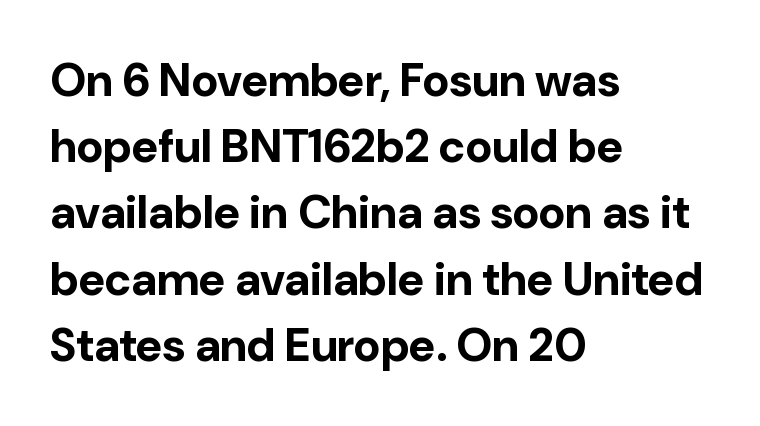
Q: Is the text bold? A: Yes.
Q: Is the text italic (slanted)? A: No, it is upright.
Q: Is the typeface a serif or a sans-serif typeface? A: Sans-serif.
Q: Is the text underlined? A: No.
Q: How is the paragraph aligned? A: Left-aligned.
Q: Is the spacing between letters normal or unusually wide? A: Normal.
Q: Is the spacing between lines tight, normal or loose? A: Normal.
Q: Width (condensed, normal, or wide)? A: Normal.
Q: Stroke contrast? A: Low.
Q: x-height? A: Medium.
Q: Monospaced? A: No.
